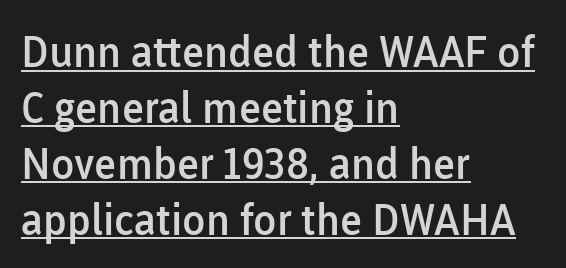
Q: Is the text bold? A: Semi-bold.
Q: Is the text italic (slanted)? A: No, it is upright.
Q: Is the typeface a serif or a sans-serif typeface? A: Sans-serif.
Q: Is the text underlined? A: Yes.
Q: How is the paragraph aligned? A: Left-aligned.
Q: Is the spacing between letters normal or unusually wide? A: Normal.
Q: Is the spacing between lines tight, normal or loose? A: Normal.
Q: Width (condensed, normal, or wide)? A: Normal.
Q: Stroke contrast? A: Low.
Q: x-height? A: Medium.
Q: Monospaced? A: No.
